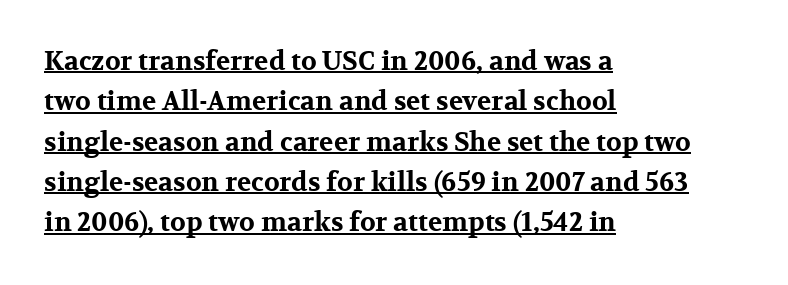
The image shows 26 px bold type, upright; set left-aligned, normal line spacing (1.55x), normal letter spacing, underlined.
